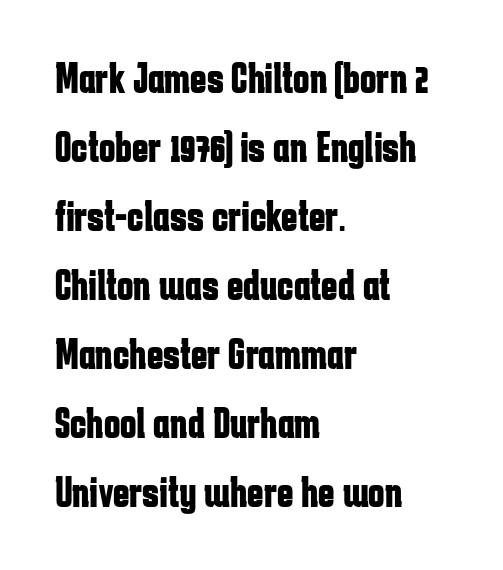
Q: Is the text bold? A: Yes.
Q: Is the text italic (slanted)? A: No, it is upright.
Q: Is the typeface a serif or a sans-serif typeface? A: Sans-serif.
Q: Is the text underlined? A: No.
Q: How is the paragraph aligned? A: Left-aligned.
Q: Is the spacing between letters normal or unusually wide? A: Normal.
Q: Is the spacing between lines tight, normal or loose? A: Normal.
Q: Width (condensed, normal, or wide)? A: Condensed.
Q: Stroke contrast? A: Low.
Q: x-height? A: Medium.
Q: Monospaced? A: No.
